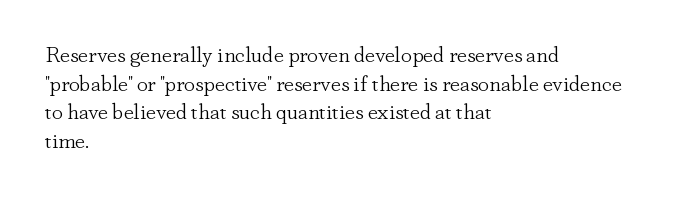
The image shows 22 px text type, upright; set left-aligned, normal line spacing (1.3x), normal letter spacing, not underlined.
